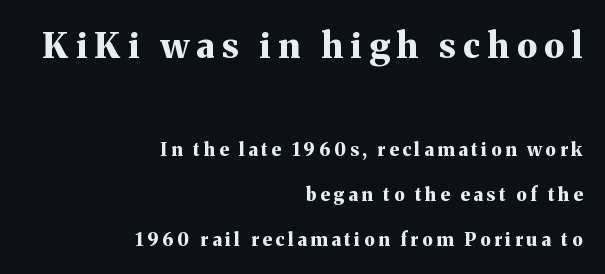
You could not count columns in this text — the font is proportionally spaced. Words appear elongated and porous because spacing is wide. The lettering stays uniformly vertical, giving the passage a roman look. Each letter's strokes conclude with small projecting serifs. A student would call this right alignment; a typographer would say flush right, rag left. Unmarked baselines from the first word to the last.
